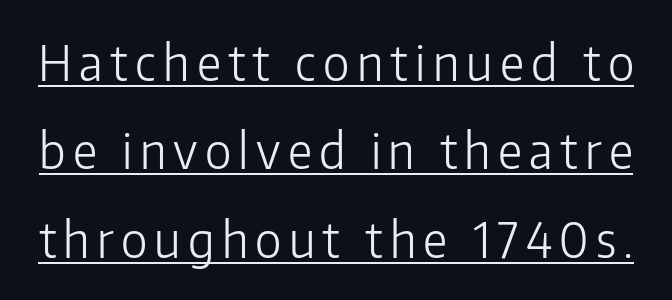
Q: Is the text bold? A: No.
Q: Is the text italic (slanted)? A: No, it is upright.
Q: Is the typeface a serif or a sans-serif typeface? A: Sans-serif.
Q: Is the text underlined? A: Yes.
Q: Width (condensed, normal, or wide)? A: Normal.
Q: Stroke contrast? A: Low.
Q: x-height? A: Medium.
Q: Monospaced? A: No.
